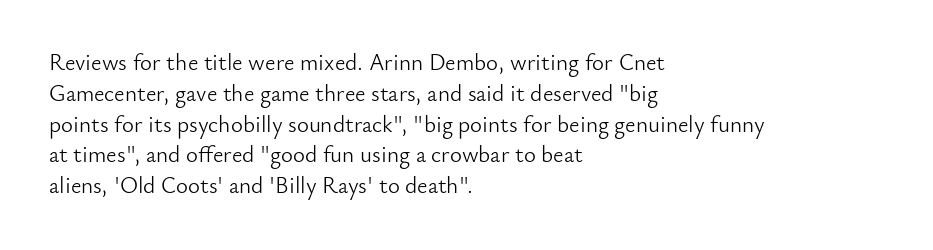
{"italic": "no", "bold": "no", "underline": "no", "align": "left", "line_spacing": "normal", "line_spacing_ratio": 1.34, "letter_spacing": "normal", "letter_spacing_em": 0.0, "glyph_px": 23}
